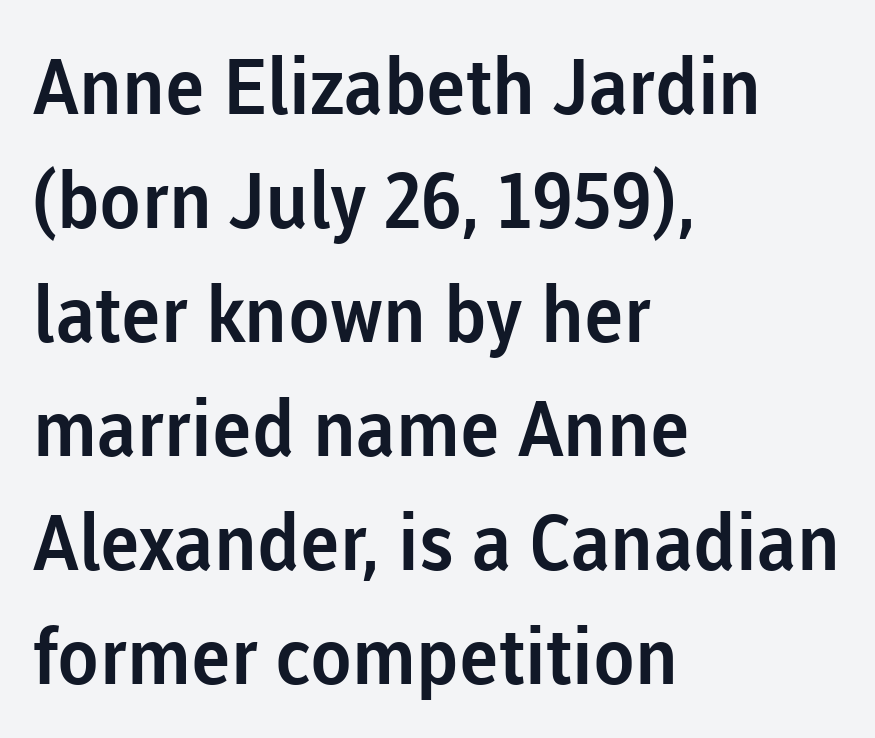
Every character sits straight up, as roman type does. Leading: standard. A classic flush-left, rag-right setting is used for this passage. No feet cap the strokes, marking this as sans-serif type. The letters sit at their default tracking, neither squeezed nor spread.
